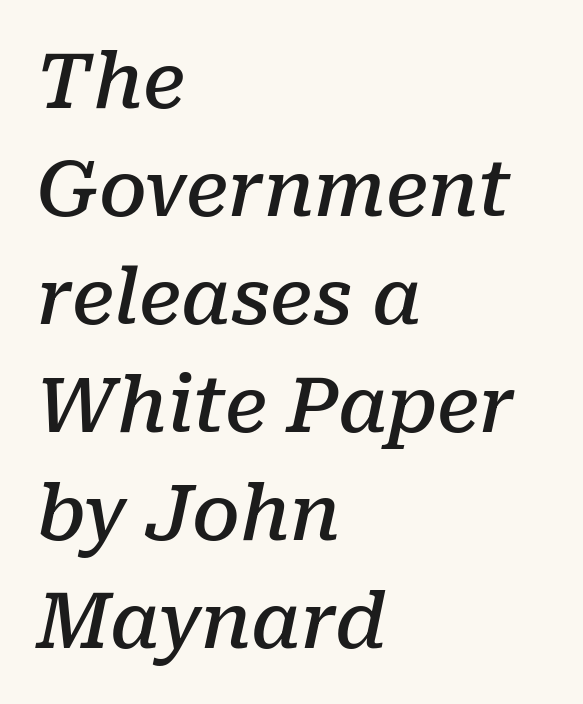
Q: Is the text bold? A: Semi-bold.
Q: Is the text italic (slanted)? A: Yes, it leans right by about 10 degrees.
Q: Is the typeface a serif or a sans-serif typeface? A: Serif.
Q: Is the text underlined? A: No.
Q: How is the paragraph aligned? A: Left-aligned.
Q: Is the spacing between letters normal or unusually wide? A: Normal.
Q: Is the spacing between lines tight, normal or loose? A: Normal.
Q: Width (condensed, normal, or wide)? A: Normal.
Q: Stroke contrast? A: Low.
Q: x-height? A: Medium.
Q: Monospaced? A: No.
